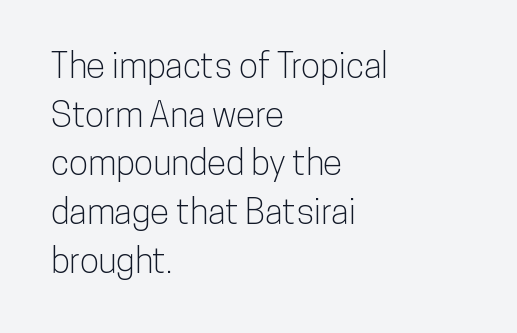
Q: Is the text italic (slanted)? A: No, it is upright.
Q: Is the typeface a serif or a sans-serif typeface? A: Sans-serif.
Q: Is the text underlined? A: No.
Q: How is the paragraph aligned? A: Left-aligned.
Q: Is the spacing between letters normal or unusually wide? A: Normal.
Q: Is the spacing between lines tight, normal or loose? A: Normal.
Q: Width (condensed, normal, or wide)? A: Condensed.
Q: Stroke contrast? A: Low.
Q: x-height? A: Medium.
Q: Monospaced? A: No.
